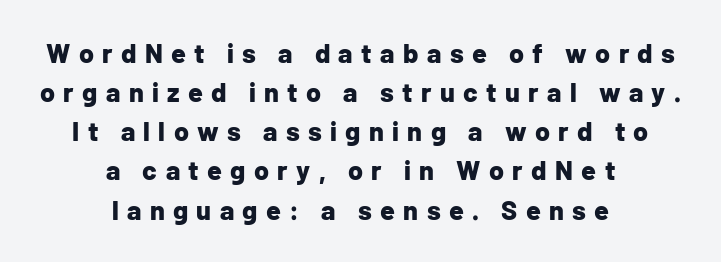
A dark, heavy texture on the line: the type is bold. The whitespace from short lines is split evenly between both sides. Words appear elongated and porous because spacing is wide. A clean baseline with only descenders dipping below it. In terms of leading, this rendering sits right in the middle. Ascenders rise straight up at ninety degrees.
